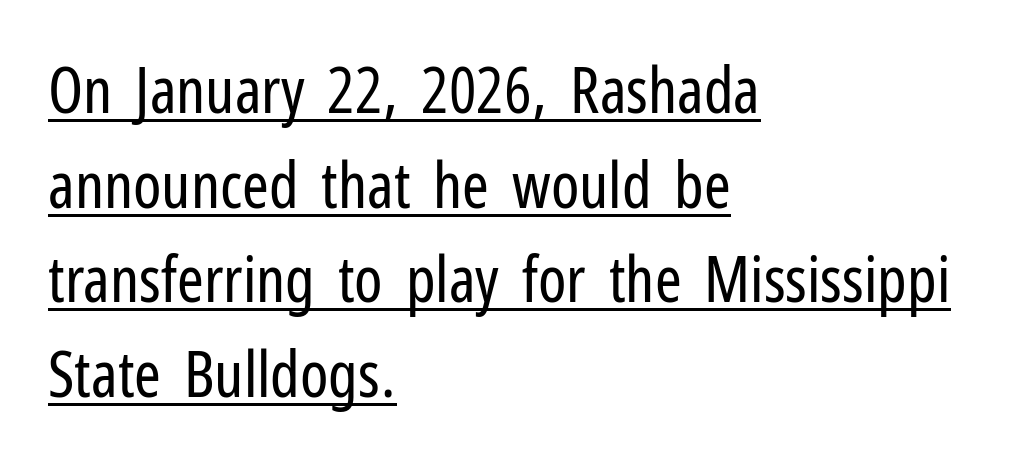
Q: Is the text bold? A: No.
Q: Is the text italic (slanted)? A: No, it is upright.
Q: Is the typeface a serif or a sans-serif typeface? A: Sans-serif.
Q: Is the text underlined? A: Yes.
Q: How is the paragraph aligned? A: Left-aligned.
Q: Is the spacing between letters normal or unusually wide? A: Normal.
Q: Is the spacing between lines tight, normal or loose? A: Normal.
Q: Width (condensed, normal, or wide)? A: Condensed.
Q: Stroke contrast? A: Low.
Q: x-height? A: Medium.
Q: Monospaced? A: No.
